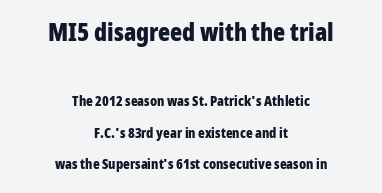
{"italic": "no", "bold": "yes", "underline": "no", "align": "center", "line_spacing": "loose", "line_spacing_ratio": 2.22, "letter_spacing": "normal", "letter_spacing_em": 0.0, "larger_block": "first", "size_ratio": 1.79, "glyph_px": 25}
